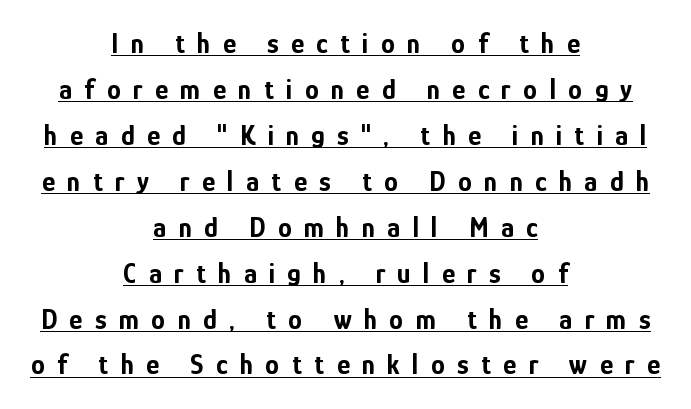
{"serif": "no", "italic": "no", "bold": "yes", "weight": "bold", "width": "condensed", "stroke_contrast": "low", "x_height": "medium", "monospaced": "no", "underline": "yes", "align": "center", "line_spacing": "normal", "line_spacing_ratio": 1.64, "letter_spacing": "wide", "letter_spacing_em": 0.44, "glyph_px": 28}
